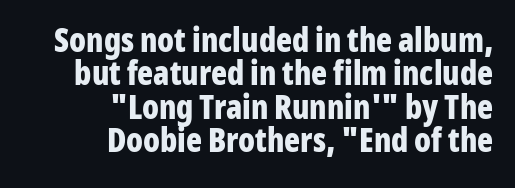
Each letter keeps its own natural width here, so spacing adapts to shape. Style check: upright. Is there much room between lines? No — they nearly touch. Check the space under the baseline: it is left empty. Thick stems and heavy bowls — unmistakably bold. Spacing between characters is what you'd get straight out of the box.
